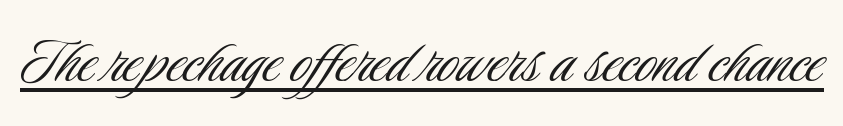
The image shows 71 px light, condensed sans-serif type; set normal letter spacing, underlined; low stroke contrast and a small x-height.
